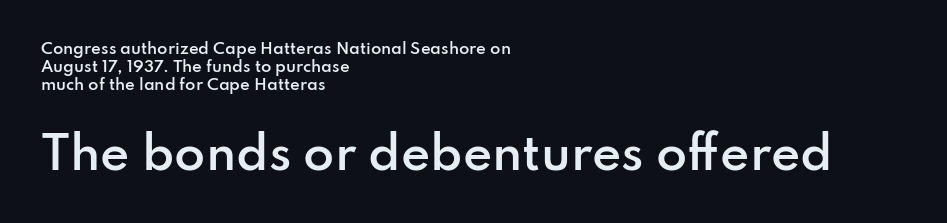
Q: Is the text bold? A: Semi-bold.
Q: Is the text italic (slanted)? A: No, it is upright.
Q: Is the typeface a serif or a sans-serif typeface? A: Sans-serif.
Q: Is the text underlined? A: No.
Q: How is the paragraph aligned? A: Left-aligned.
Q: Is the spacing between letters normal or unusually wide? A: Normal.
Q: Which block of text is set in a larger size, the first (top) or the second (bottom)? A: The second (bottom) one.
Q: Width (condensed, normal, or wide)? A: Normal.
Q: Stroke contrast? A: Low.
Q: x-height? A: Small.
Q: Monospaced? A: No.
